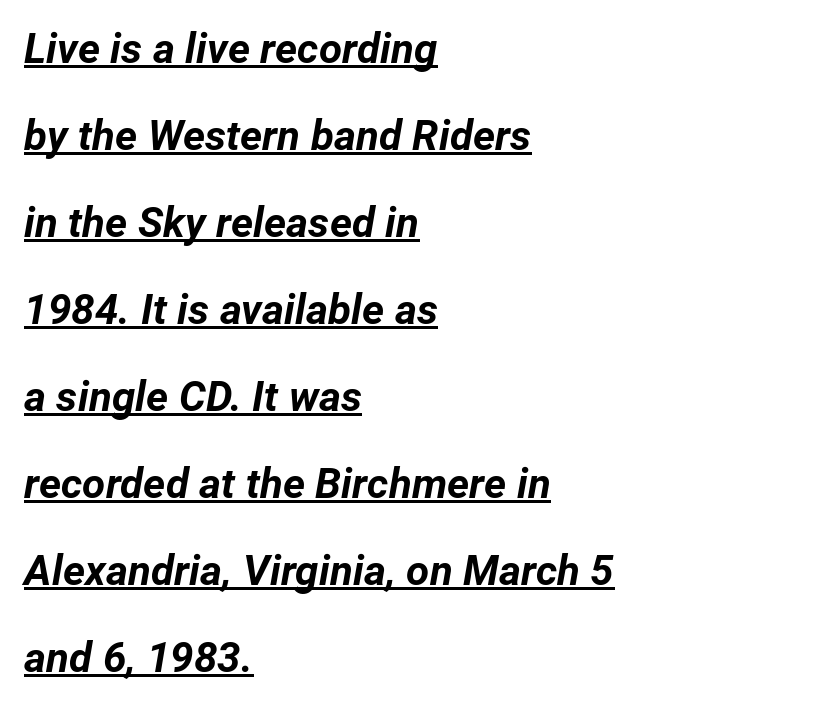
Is the letter spacing exaggerated? No — it looks like the ordinary default. Set as a true bold cut, around the 700 mark. The rendering anchors every line to the left-hand side. Is the type slanted? Yes — the strokes lean at a clear angle.
